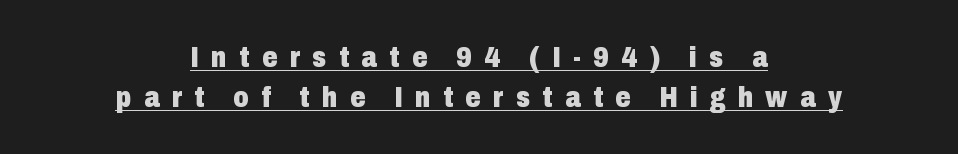
Caption: lettering with a line underneath. Successive baselines arrive at the customary interval. Here the designer chose a conventional face with non-uniform glyph widths. Rendered with straight, roman letterforms. The face used here has the dense, thick strokes of a bold.
